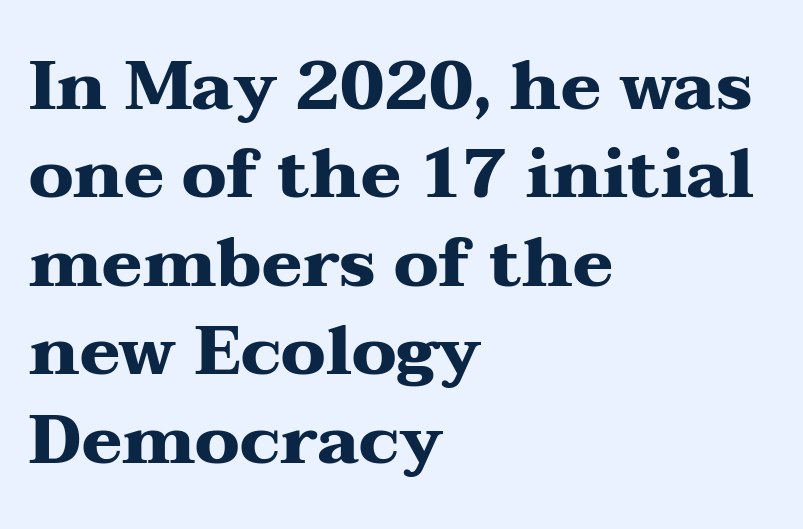
This is roman type, the default non-slanted kind. A full-strength bold gives these letters their thick strokes. Notice how the passage keeps a crisp vertical edge on the left only. You can tell from the footed stems that serif type was used. Do the characters align in a grid? No, the font is proportional. This sample keeps an unexceptional amount of space between lines.
